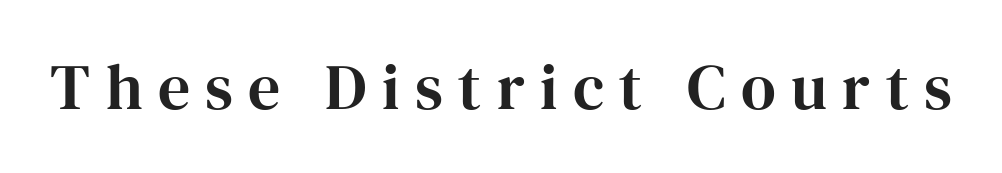
{"serif": "yes", "italic": "no", "width": "normal", "stroke_contrast": "high", "x_height": "medium", "monospaced": "no", "underline": "no", "letter_spacing": "wide", "letter_spacing_em": 0.24, "glyph_px": 64}
